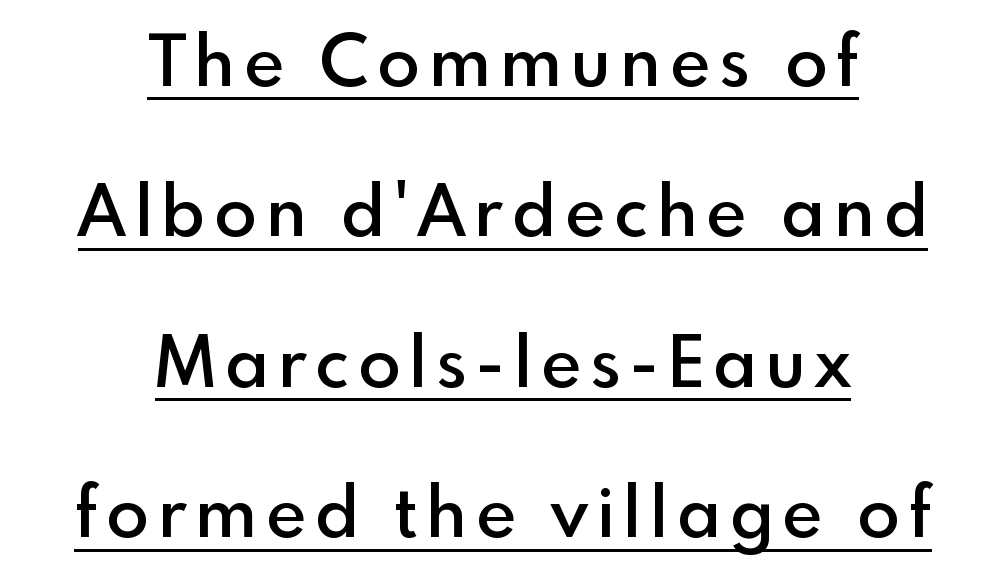
Q: Is the text bold? A: Semi-bold.
Q: Is the text italic (slanted)? A: No, it is upright.
Q: Is the typeface a serif or a sans-serif typeface? A: Sans-serif.
Q: Is the text underlined? A: Yes.
Q: How is the paragraph aligned? A: Centered.
Q: Is the spacing between lines tight, normal or loose? A: Loose.
Q: Width (condensed, normal, or wide)? A: Normal.
Q: x-height? A: Small.
Q: Monospaced? A: No.
